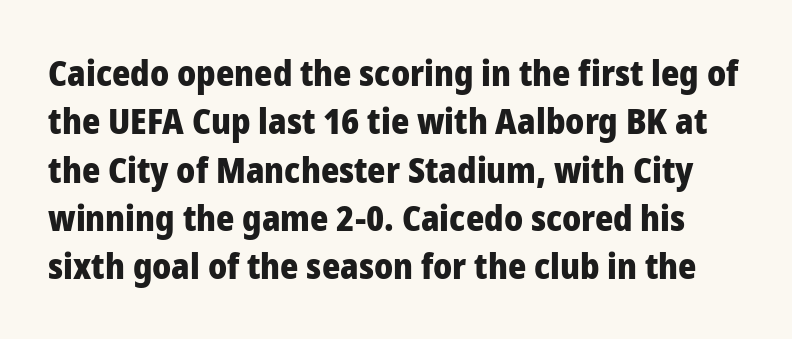
The image shows 35 px heavy sans-serif type, upright; set normal line spacing (1.38x), normal letter spacing, not underlined; low stroke contrast and a medium x-height.
